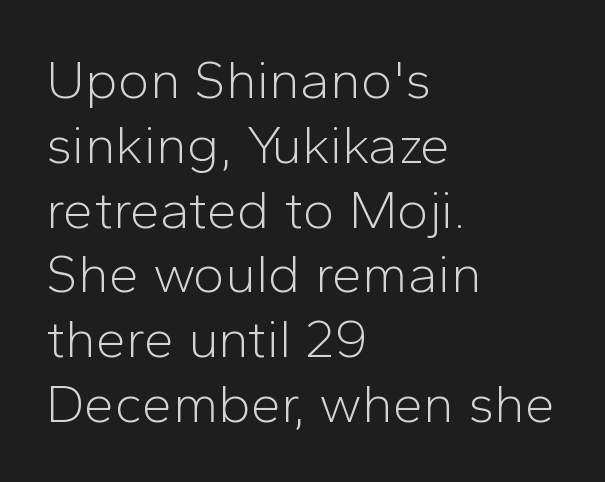
The image shows 54 px light sans-serif type, upright; set left-aligned, line spacing 1.2x, normal letter spacing, not underlined; low stroke contrast and a medium x-height.
